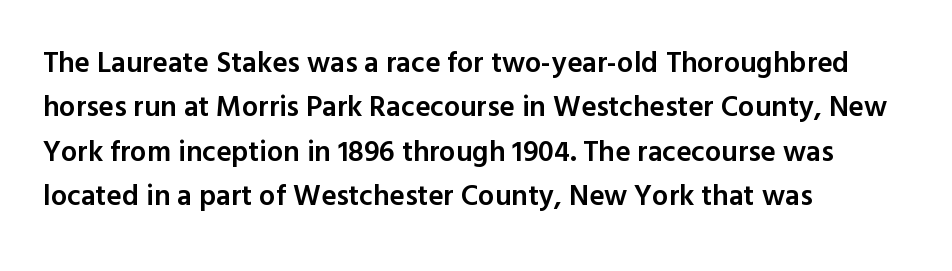
A clean baseline with only descenders dipping below it. Which margin do the lines hug? The left one — the right edge is uneven. Leading matches the norm, producing a regular column. How are the letters spaced? Ordinarily, with no added tracking.
